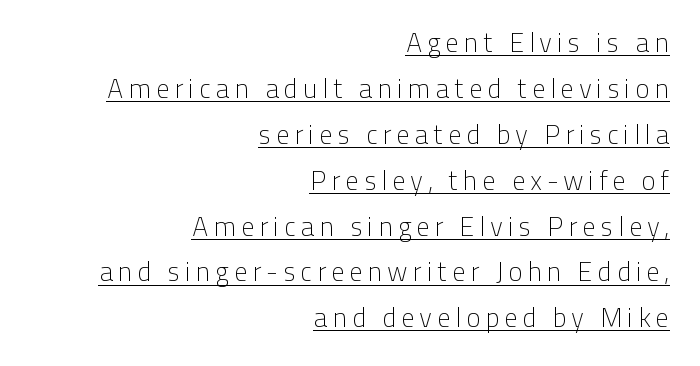
A typographer would call this underscored text. Stems and bowls with no extra thickness — not bold. Nope, not italic — everything's standing straight. The setting favours the right margin, as signatures and pull-quotes sometimes do. Leading: standard.
